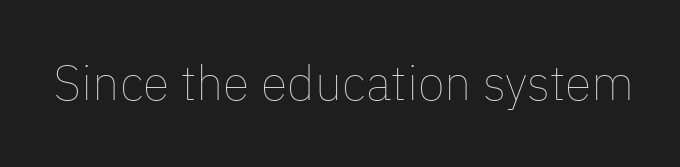
{"italic": "no", "bold": "no", "weight": "thin", "width": "normal", "stroke_contrast": "low", "x_height": "medium", "monospaced": "no", "underline": "no", "letter_spacing": "normal", "letter_spacing_em": 0.0, "glyph_px": 49}
